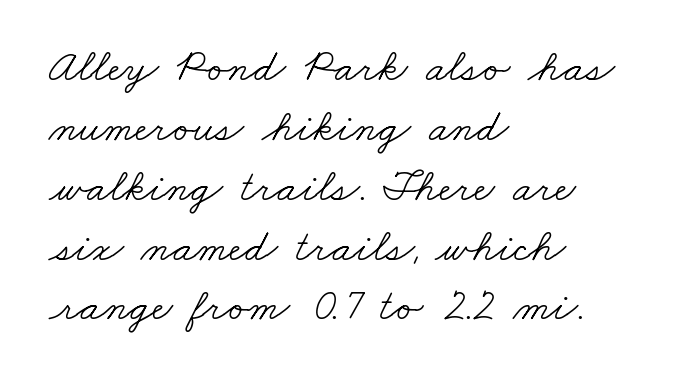
Q: Is the text bold? A: No.
Q: Is the typeface a serif or a sans-serif typeface? A: Serif.
Q: Is the text underlined? A: No.
Q: How is the paragraph aligned? A: Left-aligned.
Q: Is the spacing between letters normal or unusually wide? A: Normal.
Q: Is the spacing between lines tight, normal or loose? A: Normal.
Q: Width (condensed, normal, or wide)? A: Wide.
Q: Stroke contrast? A: Low.
Q: x-height? A: Small.
Q: Monospaced? A: No.
